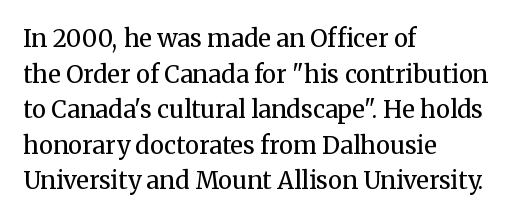
The image shows 24 px text type, upright; set left-aligned, normal line spacing (1.48x), normal letter spacing, not underlined.
